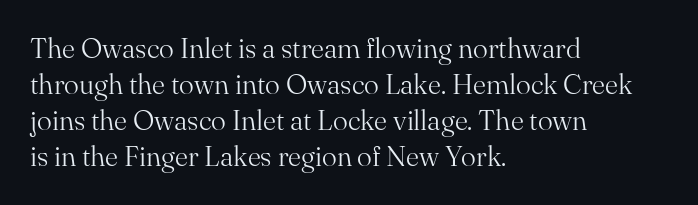
The image shows 28 px light serif type, upright; set left-aligned, normal line spacing (1.29x), normal letter spacing, not underlined; medium stroke contrast and a small x-height.
